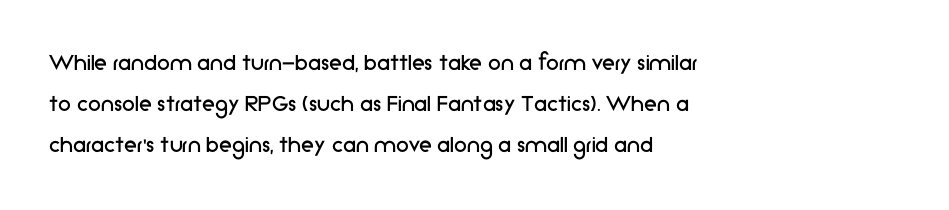
{"italic": "no", "bold": "no", "underline": "no", "align": "left", "line_spacing": "normal", "line_spacing_ratio": 1.58, "letter_spacing": "normal", "letter_spacing_em": 0.0, "glyph_px": 26}
